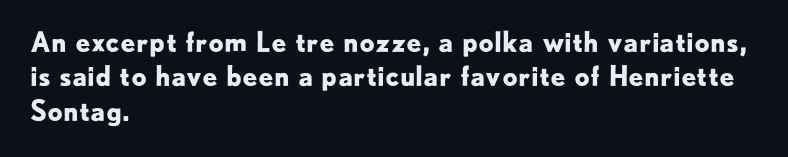
Q: Is the text bold? A: Yes.
Q: Is the text italic (slanted)? A: No, it is upright.
Q: Is the text underlined? A: No.
Q: How is the paragraph aligned? A: Left-aligned.
Q: Is the spacing between letters normal or unusually wide? A: Normal.
Q: Is the spacing between lines tight, normal or loose? A: Normal.
